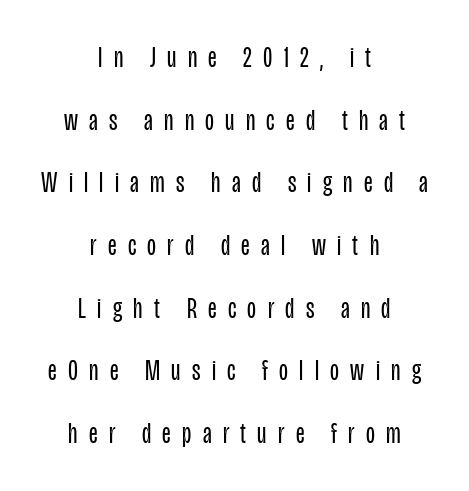
{"serif": "no", "italic": "no", "bold": "no", "weight": "regular", "width": "condensed", "stroke_contrast": "low", "x_height": "large", "monospaced": "no", "underline": "no", "align": "center", "line_spacing": "loose", "line_spacing_ratio": 2.16, "letter_spacing": "wide", "letter_spacing_em": 0.39, "glyph_px": 29}
